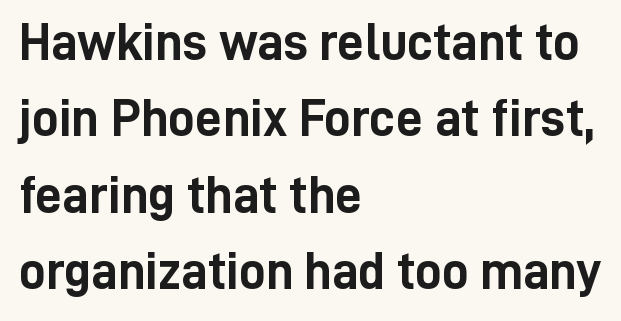
Here the designer chose a conventional face with non-uniform glyph widths. This sample uses an upright cut, with every glyph sitting square on the baseline. Type style note: lacks serifs. The passage shown is emphatically bold. Spacing between characters is what you'd get straight out of the box. The baseline area is clear.
